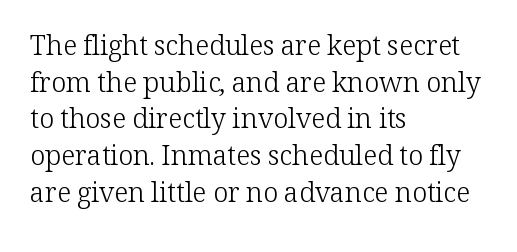
The image shows 27 px text type, upright; set left-aligned, normal line spacing (1.36x), normal letter spacing, not underlined.
